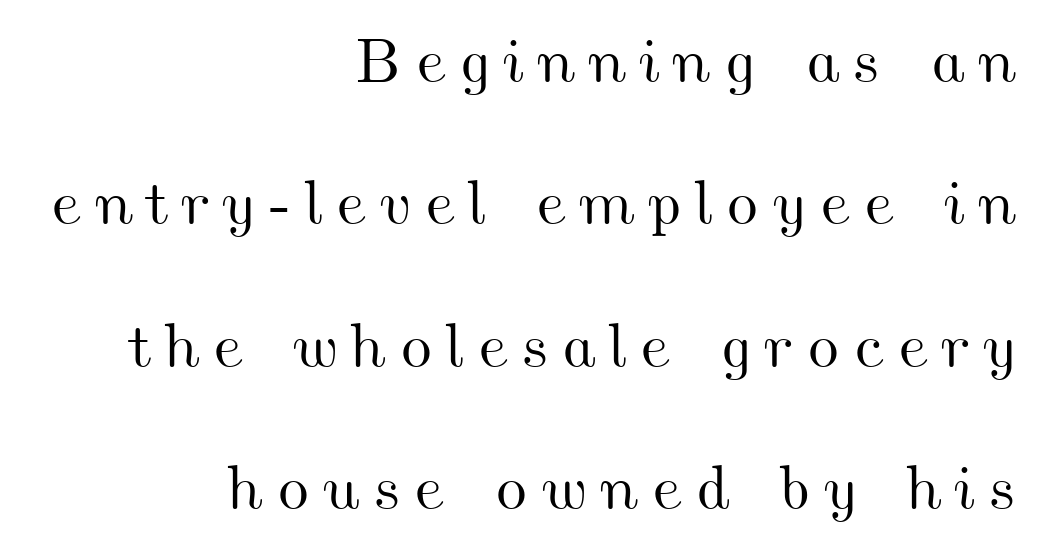
The image shows 63 px wide type; set right-aligned, loose line spacing (2.26x), unusually wide letter spacing (+0.2 em), not underlined; medium stroke contrast and a small x-height.
